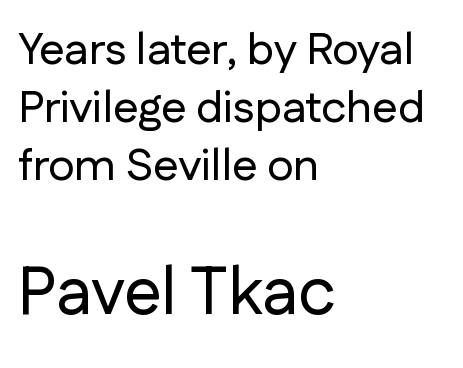
Q: Is the text italic (slanted)? A: No, it is upright.
Q: Is the typeface a serif or a sans-serif typeface? A: Sans-serif.
Q: Is the text underlined? A: No.
Q: How is the paragraph aligned? A: Left-aligned.
Q: Is the spacing between letters normal or unusually wide? A: Normal.
Q: Is the spacing between lines tight, normal or loose? A: Normal.
Q: Which block of text is set in a larger size, the first (top) or the second (bottom)? A: The second (bottom) one.
Q: Width (condensed, normal, or wide)? A: Normal.
Q: Stroke contrast? A: Low.
Q: x-height? A: Medium.
Q: Monospaced? A: No.
